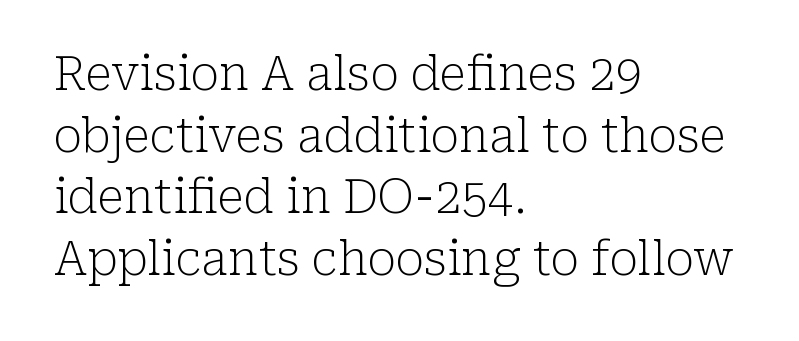
{"serif": "yes", "italic": "no", "bold": "no", "weight": "light", "width": "normal", "stroke_contrast": "low", "x_height": "medium", "monospaced": "no", "underline": "no", "align": "left", "line_spacing": "normal", "line_spacing_ratio": 1.31, "letter_spacing": "normal", "letter_spacing_em": 0.0, "glyph_px": 47}
